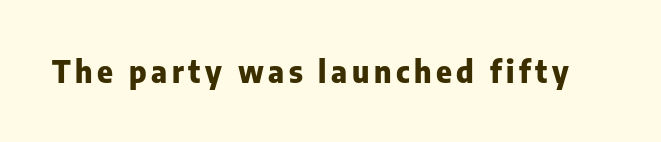
The image shows 30 px heavy sans-serif type, upright; set not underlined; low stroke contrast and a medium x-height.
